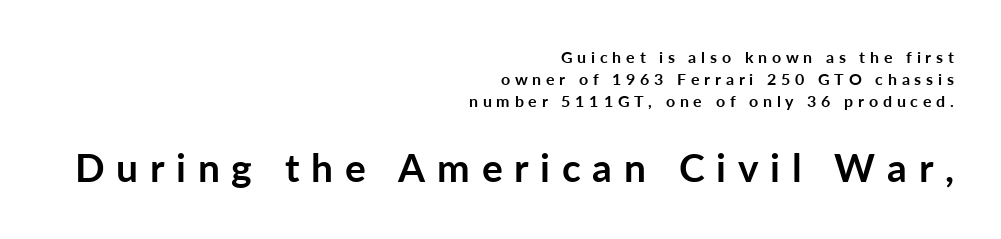
Q: Is the text bold? A: Yes.
Q: Is the text italic (slanted)? A: No, it is upright.
Q: Is the typeface a serif or a sans-serif typeface? A: Sans-serif.
Q: Is the text underlined? A: No.
Q: How is the paragraph aligned? A: Right-aligned.
Q: Is the spacing between letters normal or unusually wide? A: Unusually wide.
Q: Is the spacing between lines tight, normal or loose? A: Normal.
Q: Which block of text is set in a larger size, the first (top) or the second (bottom)? A: The second (bottom) one.
Q: Width (condensed, normal, or wide)? A: Normal.
Q: Stroke contrast? A: Low.
Q: x-height? A: Medium.
Q: Monospaced? A: No.
